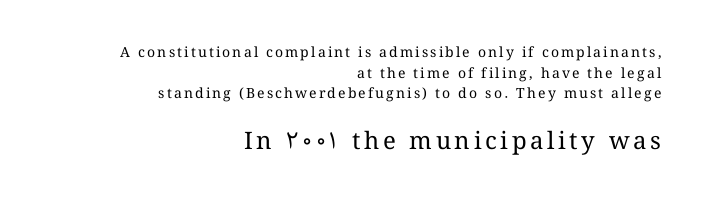
{"italic": "no", "bold": "no", "underline": "no", "align": "right", "line_spacing": "normal", "line_spacing_ratio": 1.47, "larger_block": "second", "size_ratio": 1.71, "glyph_px": 24}
